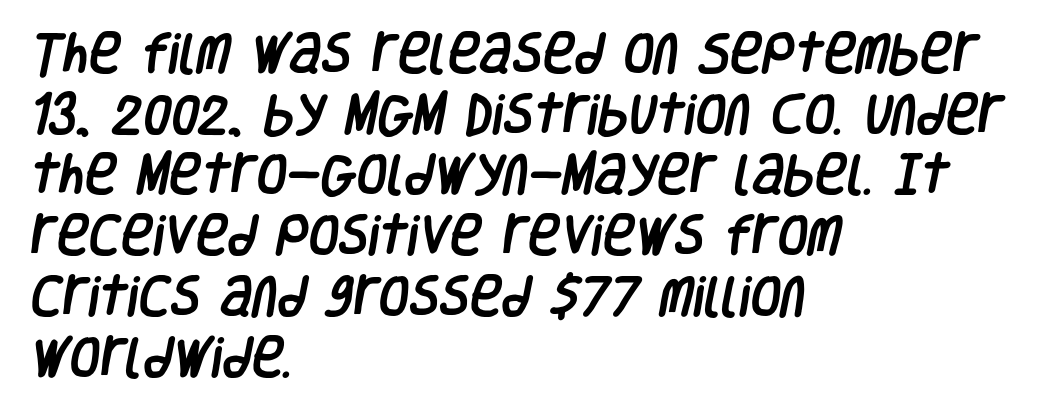
Rows of type keep a routine distance in the vertical direction. Nobody drew a line under any word here. Compared with typical body copy, the letter spacing here is the same. This rendering uses left alignment, leaving the right contour irregular. This rendering employs a face without finishing strokes, i.e., a sans-serif.
